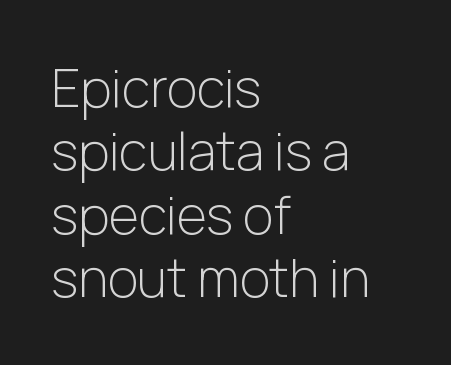
The image shows 52 px light sans-serif type, upright; set left-aligned, line spacing 1.22x, normal letter spacing, not underlined; low stroke contrast and a medium x-height.
